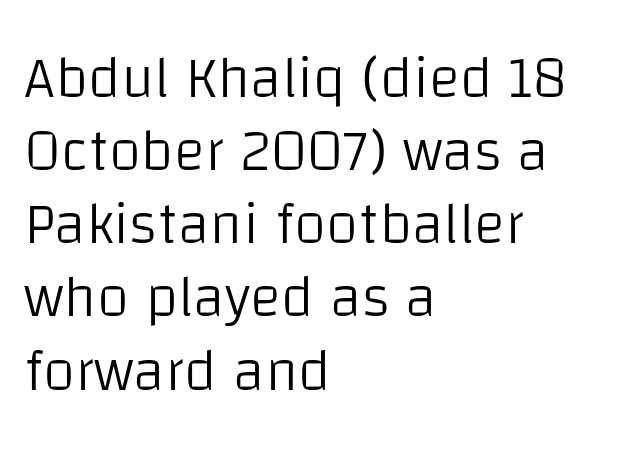
Character widths vary here, with narrow letters taking less room than wide ones. Each stroke keeps to a modest, everyday thickness or less. Line beginnings align vertically; line endings do not. The space directly below the letters is spotless. A sans-serif font was chosen for this passage.
